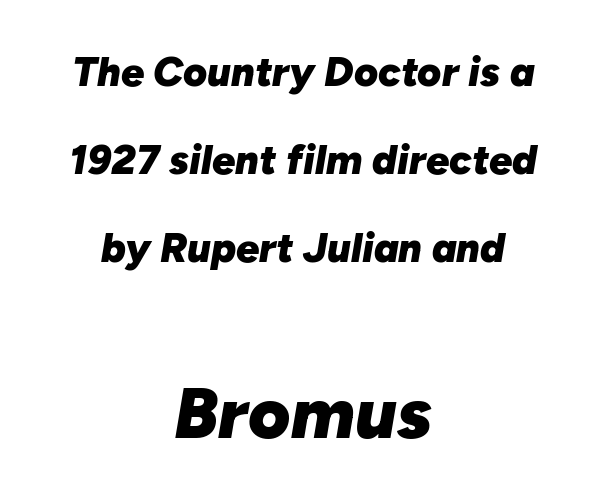
The image shows 72 px heavy type, italic (leaning right); set centered, loose line spacing (2.15x), normal letter spacing, not underlined; the second (bottom) block is 1.76x larger; low stroke contrast and a medium x-height.
